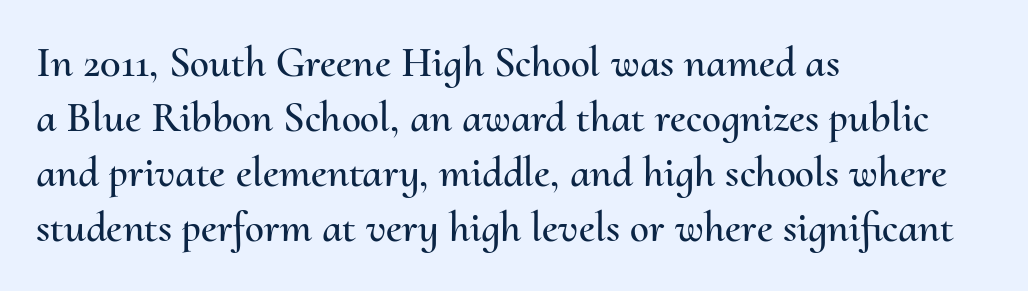
Quick note: underline off. A roman cut, with each character standing at attention. Looks like regular typesetting: each glyph gets only the width it needs. Observe the ordinary spacing: letters are neighbours, not strangers.
